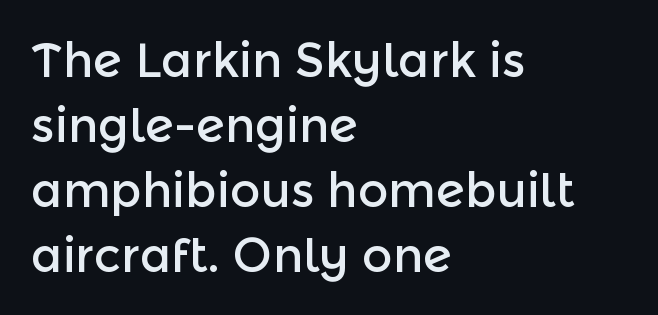
The image shows 47 px sans-serif type, upright; set left-aligned, normal line spacing (1.38x), normal letter spacing, not underlined; a medium x-height.
